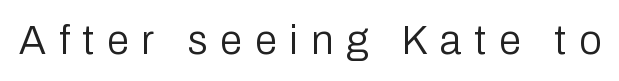
{"serif": "no", "italic": "no", "bold": "no", "weight": "regular", "width": "normal", "stroke_contrast": "low", "x_height": "medium", "monospaced": "no", "underline": "no", "letter_spacing": "wide", "letter_spacing_em": 0.32, "glyph_px": 40}
